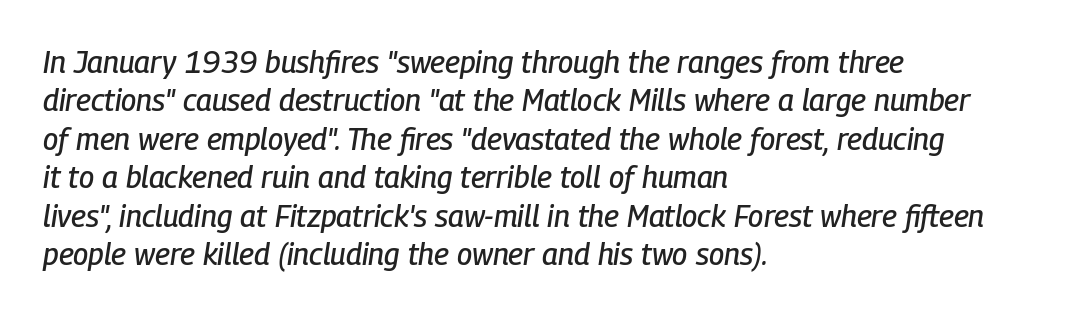
{"italic": "yes", "lean": "right", "slant_degrees": 9, "width": "condensed", "stroke_contrast": "low", "x_height": "medium", "monospaced": "no", "underline": "no", "align": "left", "line_spacing": "normal", "line_spacing_ratio": 1.28, "letter_spacing": "normal", "letter_spacing_em": 0.0, "glyph_px": 30}
